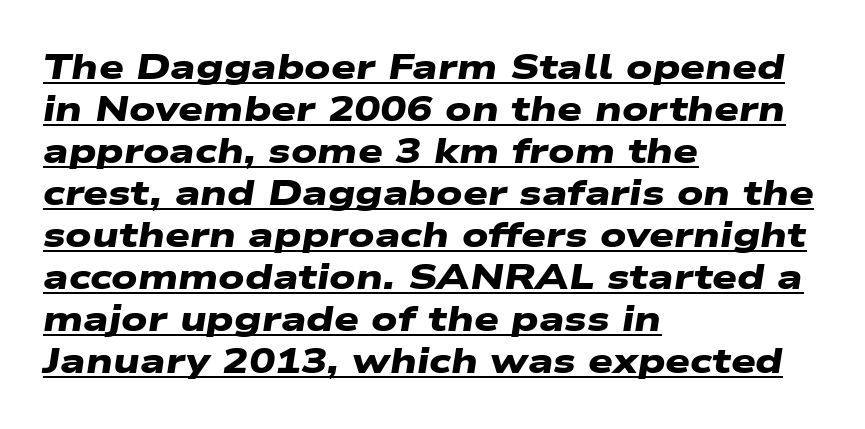
You could not count columns in this text — the font is proportionally spaced. Visually the block forms a straight wall on the left and a jagged coastline on the right. The type is set solid horizontally, with unmodified tracking. Underlined type. Plenty of ink on the page — the face is bold. Look at the bottom of the vertical strokes: they stop flat, with no serifs.
